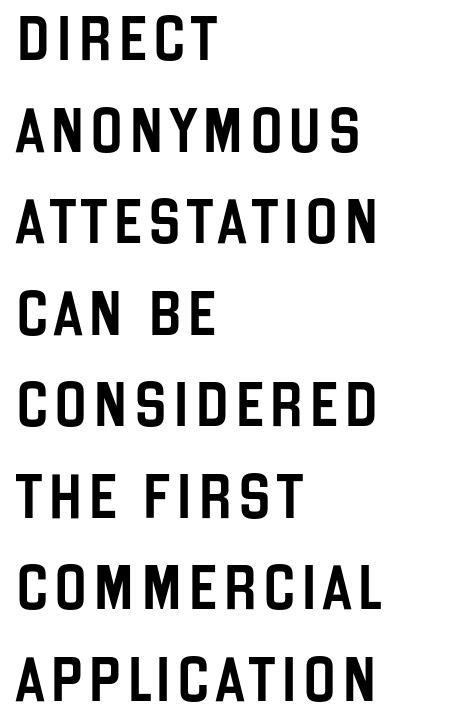
Serif or sans? Sans — the stroke terminals are bare. Line beginnings align vertically; line endings do not. The zone under the glyphs is completely vacant. This sample has the flowing, uneven cadence of proportional lettering.
